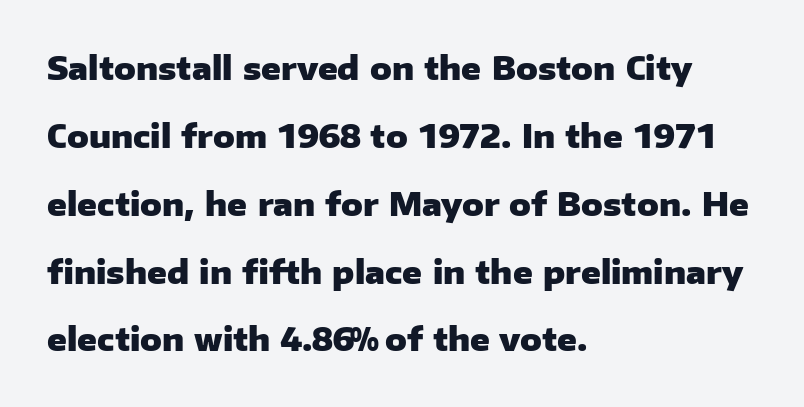
{"serif": "no", "italic": "no", "bold": "yes", "weight": "heavy", "width": "normal", "stroke_contrast": "low", "x_height": "medium", "monospaced": "no", "underline": "no", "align": "left", "line_spacing": "loose", "line_spacing_ratio": 2.12, "letter_spacing": "normal", "letter_spacing_em": 0.0, "glyph_px": 32}
